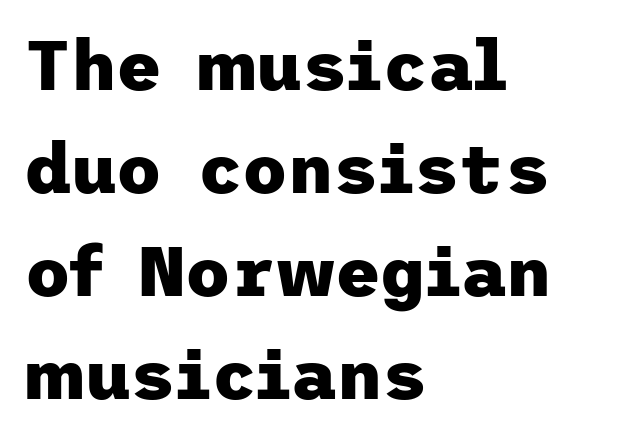
Caption: standard tracking, unaltered. The face used here has the dense, thick strokes of a bold. A clean baseline with only descenders dipping below it. Font category for this specimen: sans-serif. When letters stand straight like this, we call the style roman or upright. The line-height multiplier appears to be the usual default.
